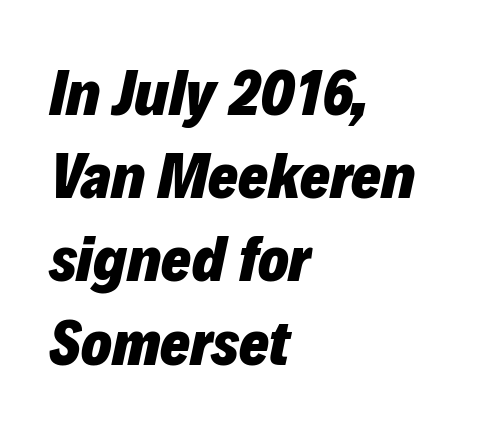
{"italic": "yes", "lean": "right", "slant_degrees": 12, "bold": "yes", "weight": "heavy", "width": "normal", "stroke_contrast": "low", "x_height": "medium", "monospaced": "no", "underline": "no", "align": "left", "line_spacing": "normal", "line_spacing_ratio": 1.3, "letter_spacing": "normal", "letter_spacing_em": 0.0, "glyph_px": 64}
